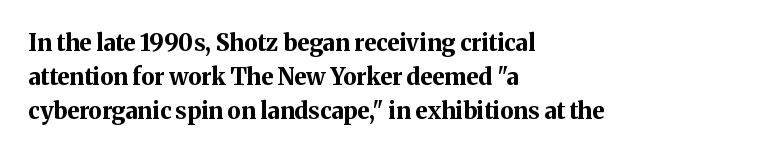
Q: Is the text bold? A: Yes.
Q: Is the text italic (slanted)? A: No, it is upright.
Q: Is the text underlined? A: No.
Q: How is the paragraph aligned? A: Left-aligned.
Q: Is the spacing between letters normal or unusually wide? A: Normal.
Q: Is the spacing between lines tight, normal or loose? A: Normal.
